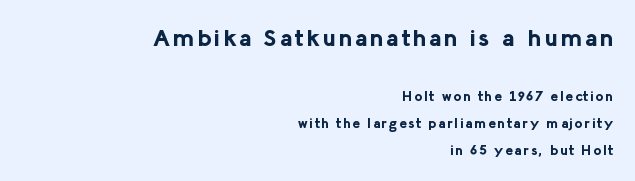
The image shows 24 px bold type, upright; set right-aligned, loose line spacing (1.92x), not underlined; the first (top) block is 1.71x larger.
